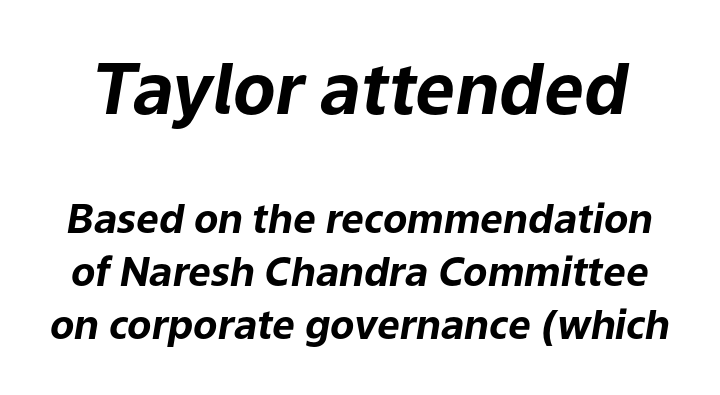
Q: Is the text bold? A: Yes.
Q: Is the text italic (slanted)? A: Yes, it leans right by about 9 degrees.
Q: Is the text underlined? A: No.
Q: Is the spacing between letters normal or unusually wide? A: Normal.
Q: Is the spacing between lines tight, normal or loose? A: Normal.
Q: Which block of text is set in a larger size, the first (top) or the second (bottom)? A: The first (top) one.
Q: Width (condensed, normal, or wide)? A: Normal.
Q: Stroke contrast? A: Low.
Q: x-height? A: Medium.
Q: Monospaced? A: No.
